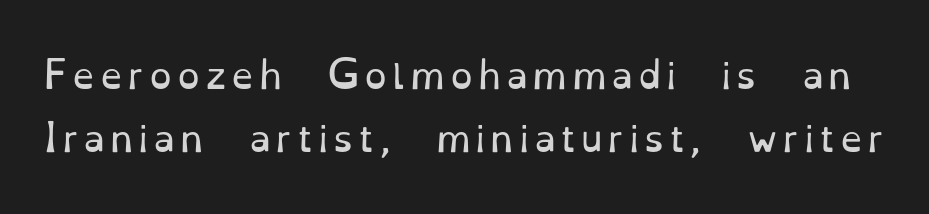
The typesetting does not lean heavy: it is not bold. Do the letters lean? They stand straight. You could not count columns in this text — the font is proportionally spaced. The strip under each line holds only bare page.
